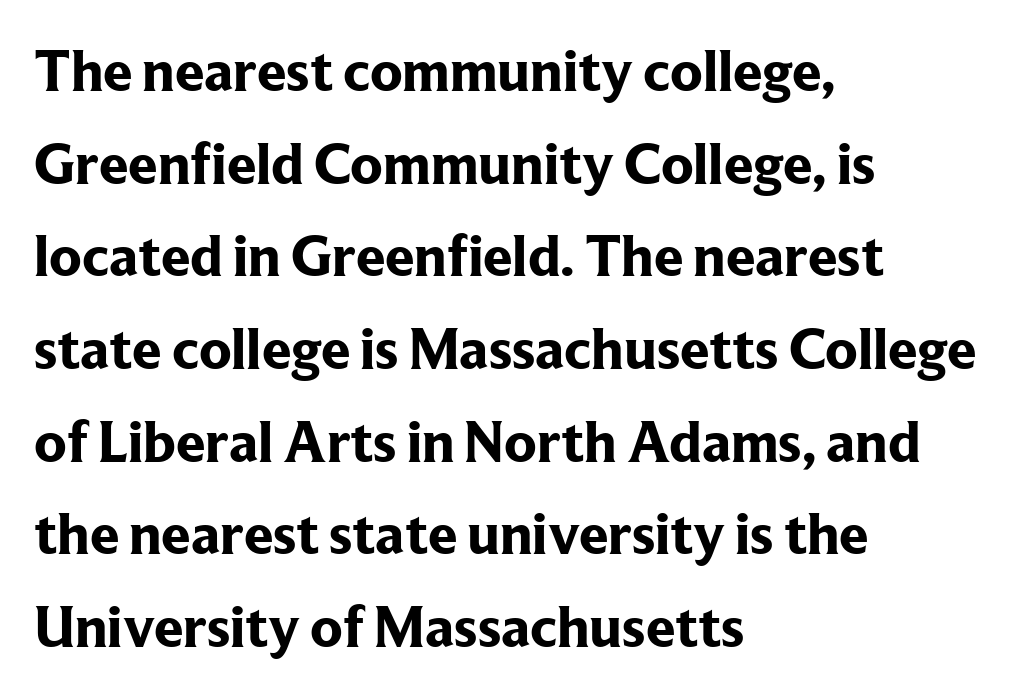
Is this a fixed-width face? No — the glyphs have proportional, varying widths. You can tell it's not italic because the verticals are truly vertical. Nobody drew a line under any word here. Does the copy run flush right? No — it runs flush left. The sample has been set heavy, in full bold.
